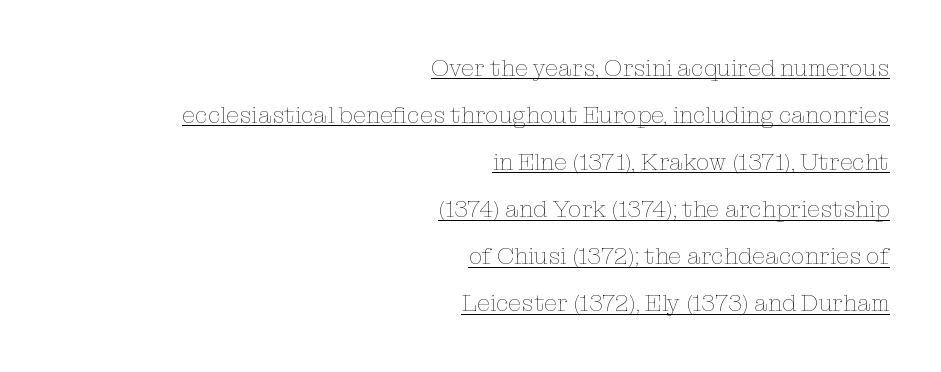
The image shows 24 px text type, upright; set right-aligned, loose line spacing (1.96x), normal letter spacing, underlined.
